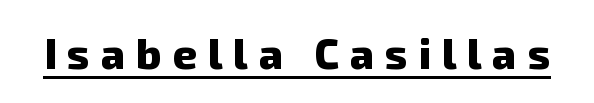
{"serif": "no", "bold": "yes", "weight": "heavy", "width": "normal", "stroke_contrast": "low", "x_height": "medium", "monospaced": "no", "underline": "yes", "letter_spacing": "wide", "letter_spacing_em": 0.26, "glyph_px": 42}
